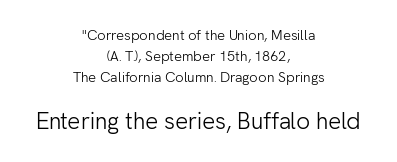
Q: Is the text bold? A: No.
Q: Is the text italic (slanted)? A: No, it is upright.
Q: Is the text underlined? A: No.
Q: How is the paragraph aligned? A: Centered.
Q: Is the spacing between letters normal or unusually wide? A: Normal.
Q: Is the spacing between lines tight, normal or loose? A: Normal.
Q: Which block of text is set in a larger size, the first (top) or the second (bottom)? A: The second (bottom) one.
